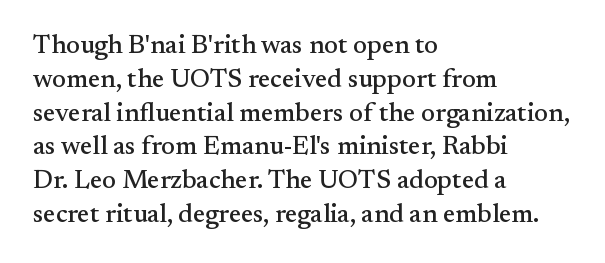
The image shows 26 px text type, upright; set left-aligned, normal line spacing (1.3x), normal letter spacing, not underlined.
